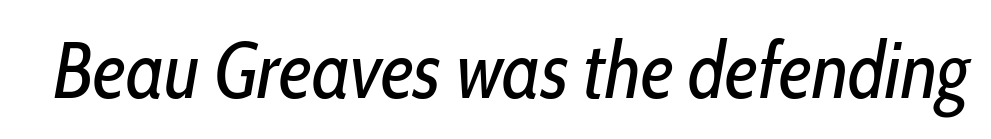
{"italic": "yes", "lean": "right", "slant_degrees": 10, "bold": "no", "weight": "regular", "width": "condensed", "stroke_contrast": "low", "x_height": "medium", "monospaced": "no", "underline": "no", "letter_spacing": "normal", "letter_spacing_em": 0.0, "glyph_px": 79}
